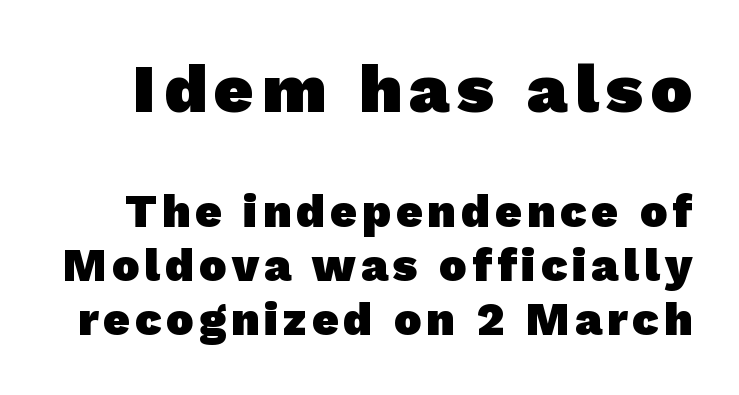
The glyphs in this specimen are sans serif. If you squint, the top block still reads clearly — it's the larger of the two. The characters look thick and weighty, a clear bold. Anything drawn beneath the words? Only blank space. The passage shown is typed in a proportional face where columns would drift.
